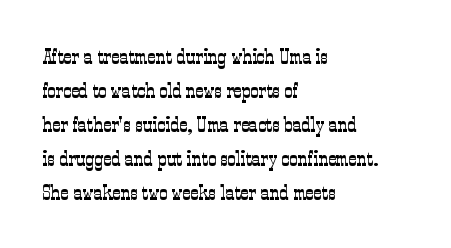
The image shows 22 px text type, upright; set left-aligned, normal line spacing (1.54x), normal letter spacing, not underlined.
